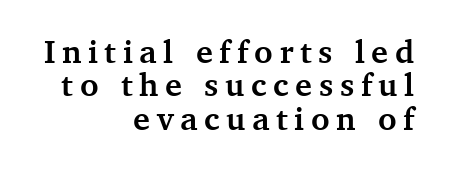
{"serif": "yes", "italic": "no", "bold": "yes", "weight": "semibold", "width": "normal", "stroke_contrast": "medium", "x_height": "medium", "monospaced": "no", "underline": "no", "align": "right", "line_spacing": "tight", "line_spacing_ratio": 1.04, "letter_spacing": "wide", "letter_spacing_em": 0.21, "glyph_px": 32}
